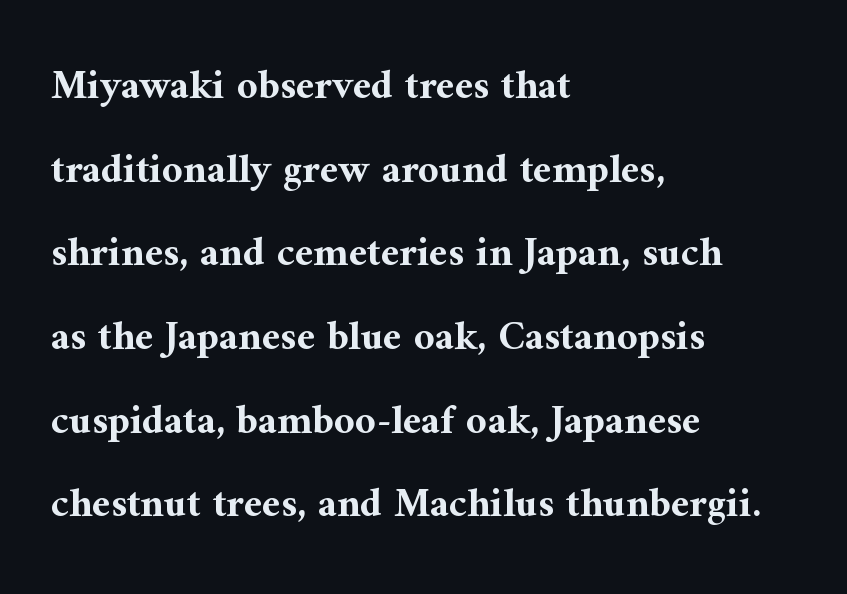
Q: Is the text bold? A: Yes.
Q: Is the text italic (slanted)? A: No, it is upright.
Q: Is the typeface a serif or a sans-serif typeface? A: Serif.
Q: Is the text underlined? A: No.
Q: How is the paragraph aligned? A: Left-aligned.
Q: Is the spacing between letters normal or unusually wide? A: Normal.
Q: Is the spacing between lines tight, normal or loose? A: Loose.
Q: Width (condensed, normal, or wide)? A: Normal.
Q: Stroke contrast? A: Medium.
Q: x-height? A: Medium.
Q: Monospaced? A: No.
